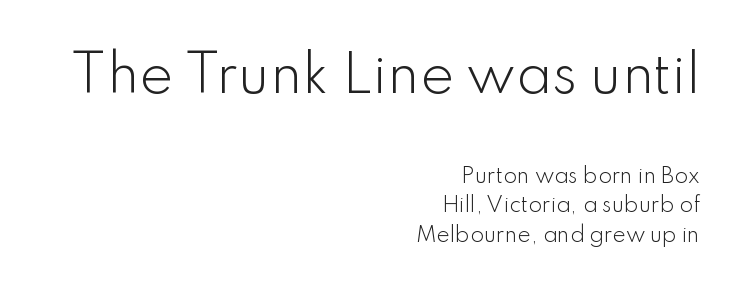
Leading matches the norm, producing a regular column. Horizontal alignment here is rightward, an uncommon choice for prose. Designer's note — italics off, roman on. Tracking here is standard; glyphs follow each other at the usual distance.
